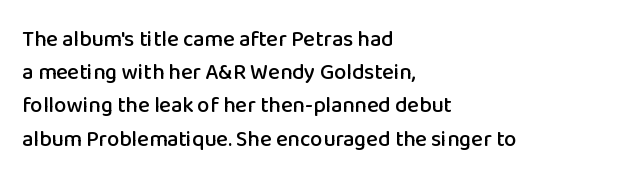
Q: Is the text italic (slanted)? A: No, it is upright.
Q: Is the text underlined? A: No.
Q: How is the paragraph aligned? A: Left-aligned.
Q: Is the spacing between letters normal or unusually wide? A: Normal.
Q: Is the spacing between lines tight, normal or loose? A: Normal.
